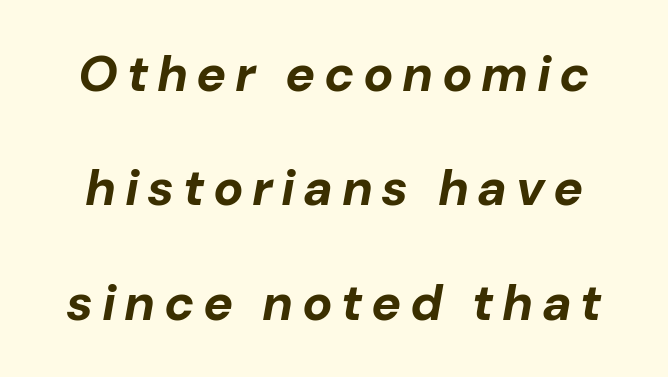
Q: Is the text bold? A: Yes.
Q: Is the text italic (slanted)? A: Yes, it leans right by about 10 degrees.
Q: Is the text underlined? A: No.
Q: Is the spacing between lines tight, normal or loose? A: Loose.
Q: Width (condensed, normal, or wide)? A: Normal.
Q: Stroke contrast? A: Low.
Q: x-height? A: Medium.
Q: Monospaced? A: No.
